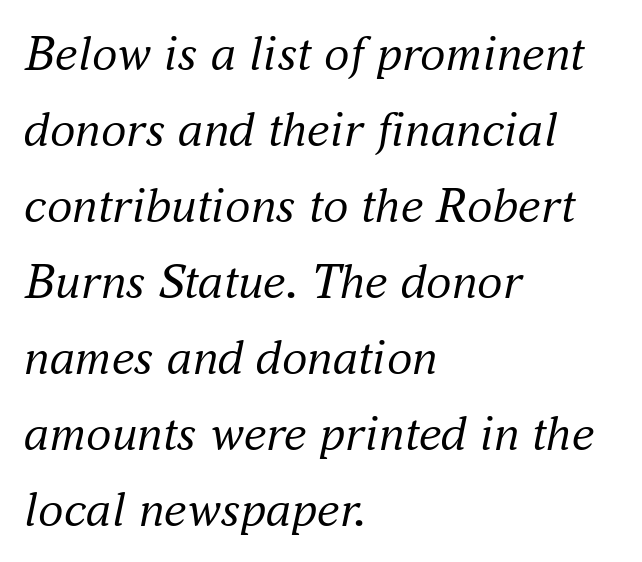
{"serif": "yes", "italic": "yes", "lean": "right", "slant_degrees": 16, "bold": "no", "weight": "regular", "width": "normal", "stroke_contrast": "medium", "x_height": "small", "monospaced": "no", "underline": "no", "align": "left", "line_spacing": "normal", "line_spacing_ratio": 1.49, "letter_spacing": "normal", "letter_spacing_em": 0.0, "glyph_px": 51}
